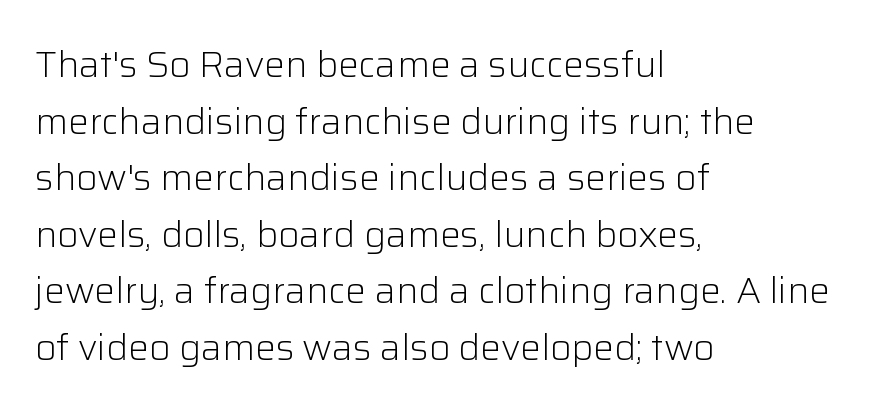
The words here are not underlined. All the whitespace from short lines collects on the right. Heaviness? Minimal to ordinary, like unemphasized prose. Interline gaps are of average width in this sample. Spacing between characters is what you'd get straight out of the box.
